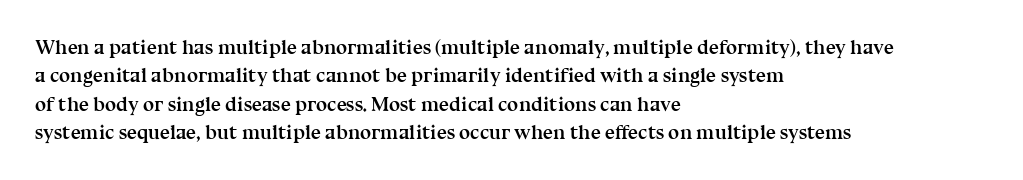
{"italic": "no", "bold": "yes", "underline": "no", "align": "left", "line_spacing": "normal", "line_spacing_ratio": 1.42, "letter_spacing": "normal", "letter_spacing_em": 0.0, "glyph_px": 20}
